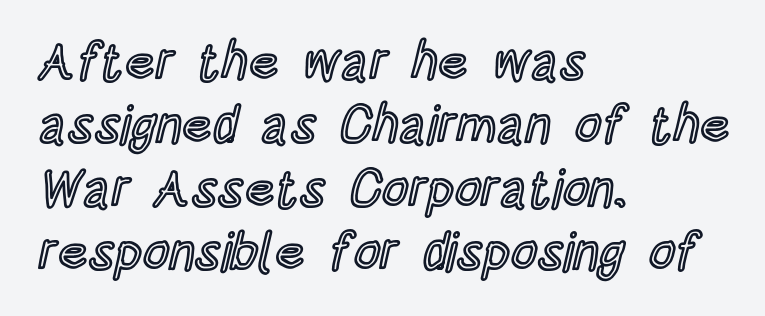
Each letter keeps its own natural width here, so spacing adapts to shape. Descender tails drop into unmarked territory. A student would call this left alignment; a typographer would say flush left, rag right. The rendering keeps characters at their native spacing.
